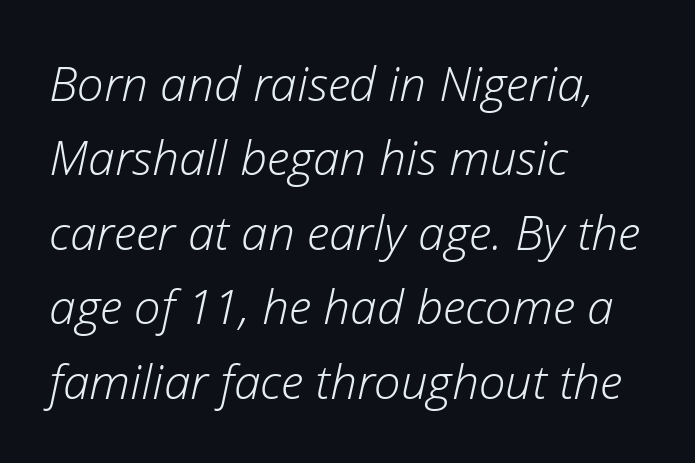
{"italic": "yes", "lean": "right", "slant_degrees": 12, "bold": "no", "weight": "light", "width": "normal", "stroke_contrast": "low", "x_height": "medium", "monospaced": "no", "underline": "no", "align": "left", "line_spacing": "normal", "line_spacing_ratio": 1.55, "letter_spacing": "normal", "letter_spacing_em": 0.0, "glyph_px": 48}
